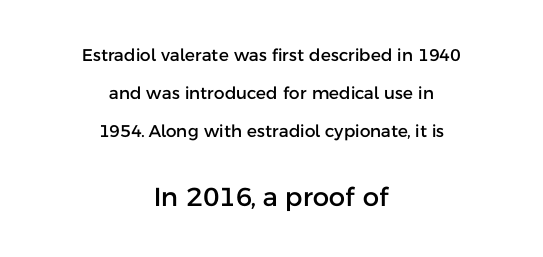
Caption: upper text group reduced, lower text group enlarged. Any mark beneath the type? The region is blank. You could call the tracking neutral — neither tight nor loose. Layout note: lines centered. Interline gaps are noticeably wide in this sample. Italic? Not at all — the glyphs are vertical.
